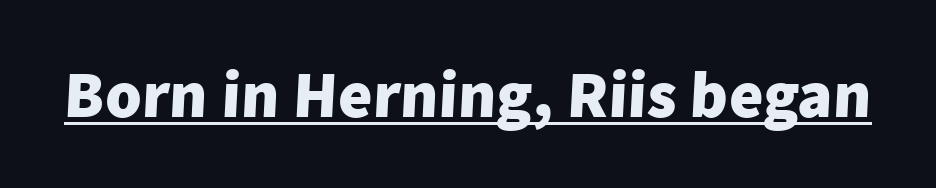
Q: Is the text bold? A: Yes.
Q: Is the typeface a serif or a sans-serif typeface? A: Sans-serif.
Q: Is the text underlined? A: Yes.
Q: Is the spacing between letters normal or unusually wide? A: Normal.
Q: Width (condensed, normal, or wide)? A: Normal.
Q: Stroke contrast? A: Low.
Q: x-height? A: Medium.
Q: Monospaced? A: No.
